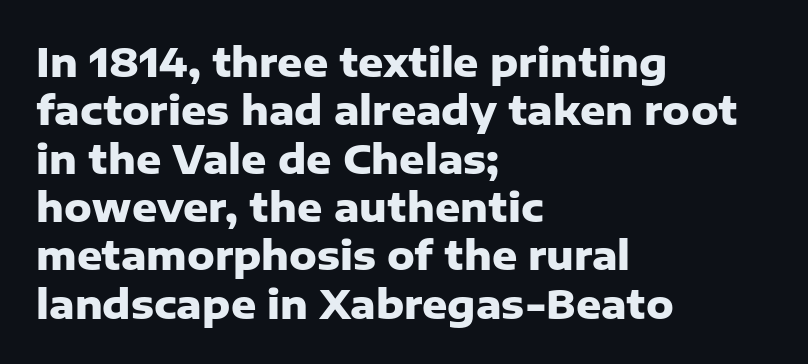
Q: Is the text bold? A: Yes.
Q: Is the text italic (slanted)? A: No, it is upright.
Q: Is the typeface a serif or a sans-serif typeface? A: Sans-serif.
Q: Is the text underlined? A: No.
Q: How is the paragraph aligned? A: Left-aligned.
Q: Is the spacing between letters normal or unusually wide? A: Normal.
Q: Width (condensed, normal, or wide)? A: Normal.
Q: Stroke contrast? A: Low.
Q: x-height? A: Medium.
Q: Monospaced? A: No.
